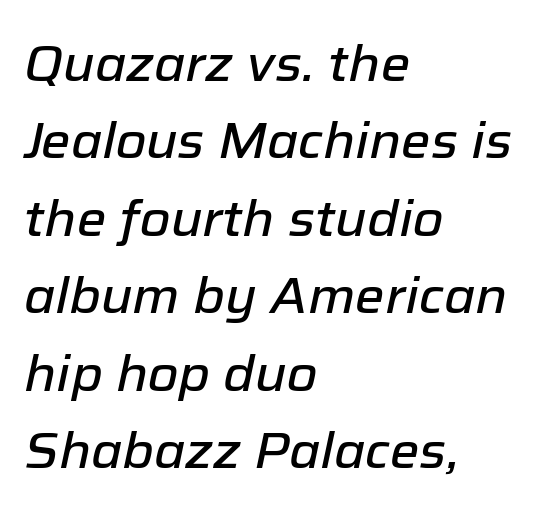
The image shows 50 px text type, italic (leaning right); set left-aligned, normal line spacing (1.55x), normal letter spacing, not underlined; low stroke contrast and a medium x-height.
